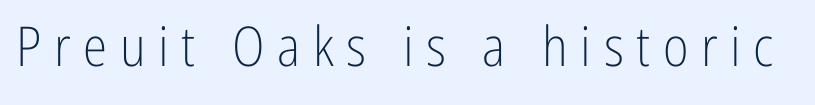
Q: Is the text bold? A: No.
Q: Is the text italic (slanted)? A: No, it is upright.
Q: Is the typeface a serif or a sans-serif typeface? A: Sans-serif.
Q: Is the text underlined? A: No.
Q: Is the spacing between letters normal or unusually wide? A: Unusually wide.
Q: Width (condensed, normal, or wide)? A: Condensed.
Q: Stroke contrast? A: Low.
Q: x-height? A: Medium.
Q: Monospaced? A: No.
